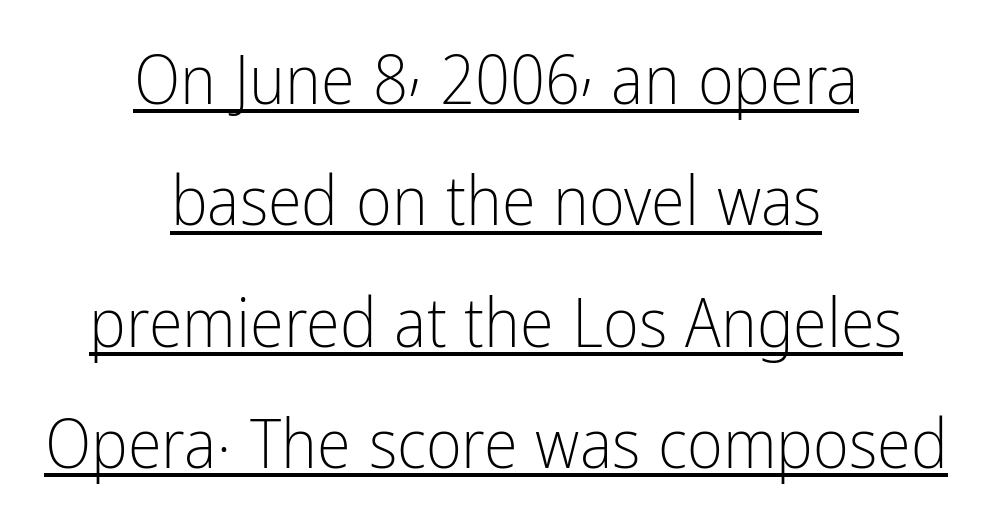
The typeface chosen for these lines omits serifs. Compared with a typical body face, this is equally light or lighter still. Between one letter and the next there's only the usual sliver of space. You could not count columns in this text — the font is proportionally spaced. The rag falls on both sides of this text block equally.
